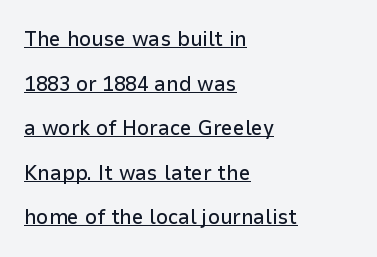
Here the glyphs are tracked normally, forming tight word shapes. Each line of the rendering has a horizontal stroke beneath the glyphs. The typesetter chose a ragged-right arrangement here. What's the leading like? Stretched, with rows far apart. In terms of posture, this sample is upright.
